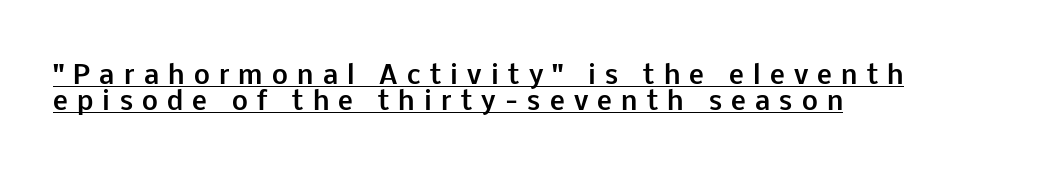
{"italic": "no", "bold": "yes", "underline": "yes", "align": "left", "line_spacing": "tight", "line_spacing_ratio": 1.03, "letter_spacing": "wide", "letter_spacing_em": 0.37, "glyph_px": 25}
